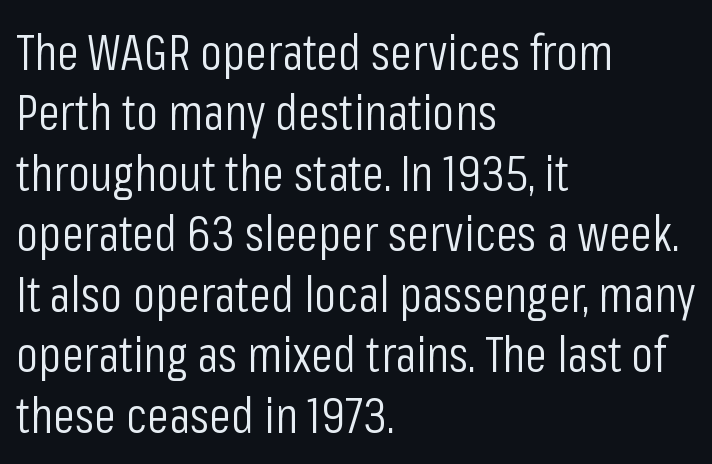
Posture: straight, roman, zero tilt. Each word holds together tightly as a unit, with standard inter-letter gaps. Ink coverage per letter is moderate at most. The rendering uses natural spacing where letterforms have individual widths. The specimen omits any rule beneath the text block's lines.
